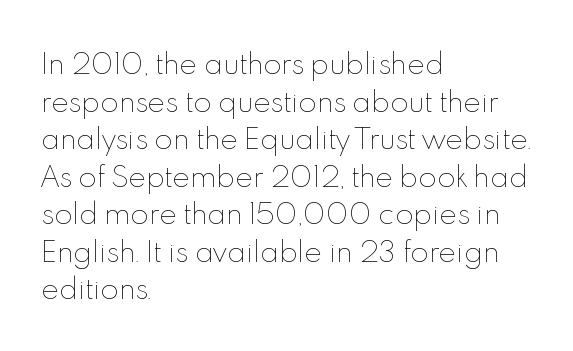
{"italic": "no", "bold": "no", "underline": "no", "align": "left", "line_spacing": "normal", "line_spacing_ratio": 1.39, "letter_spacing": "normal", "letter_spacing_em": 0.0, "glyph_px": 27}
